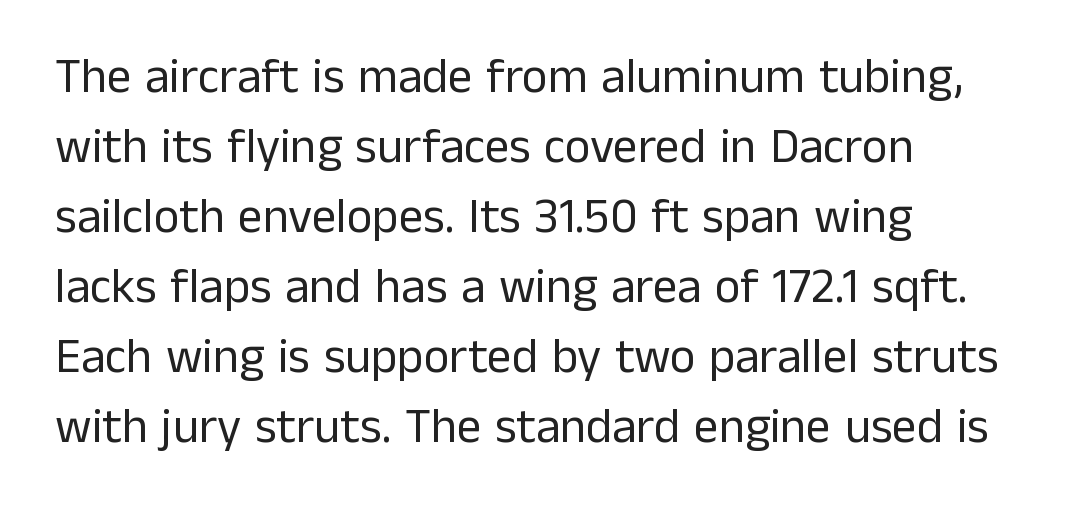
This block has exactly the height ordinary leading produces. The lettering holds an erect, upright posture throughout. The cut favours lightness, reaching ordinary text weight at its darkest. Each line starts at the same left margin while the right side varies. This sample has the flowing, uneven cadence of proportional lettering.
